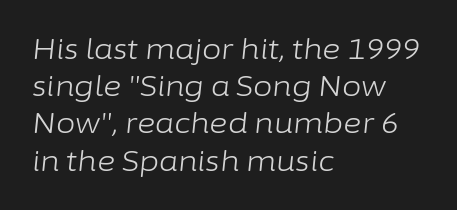
Q: Is the text bold? A: No.
Q: Is the text italic (slanted)? A: Yes, it leans right by about 6 degrees.
Q: Is the text underlined? A: No.
Q: How is the paragraph aligned? A: Left-aligned.
Q: Is the spacing between letters normal or unusually wide? A: Normal.
Q: Is the spacing between lines tight, normal or loose? A: Normal.
Q: Width (condensed, normal, or wide)? A: Normal.
Q: Stroke contrast? A: Low.
Q: x-height? A: Medium.
Q: Monospaced? A: No.
